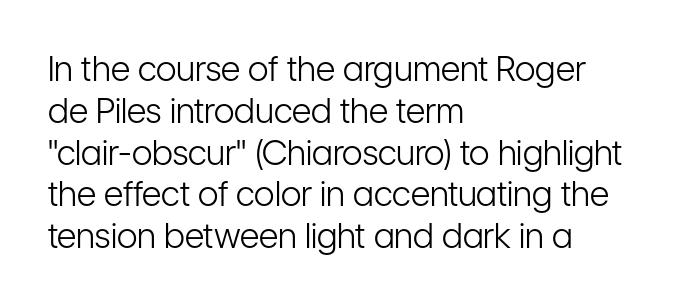
{"serif": "no", "italic": "no", "bold": "no", "weight": "light", "width": "condensed", "stroke_contrast": "low", "x_height": "medium", "monospaced": "no", "underline": "no", "align": "left", "line_spacing_ratio": 1.23, "letter_spacing": "normal", "letter_spacing_em": 0.0, "glyph_px": 34}
